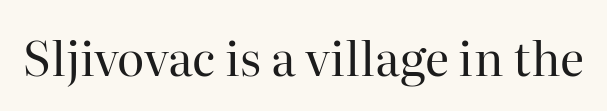
Does the lettering tilt? It doesn't — this is upright. Character widths vary here, with narrow letters taking less room than wide ones. The specimen omits any rule beneath the text block's lines. Students, note that the glyphs here touch the page at normal intervals. This reads as an unemphasized weight, regular at the heaviest. In terms of letterform style, serifs are clearly present.
